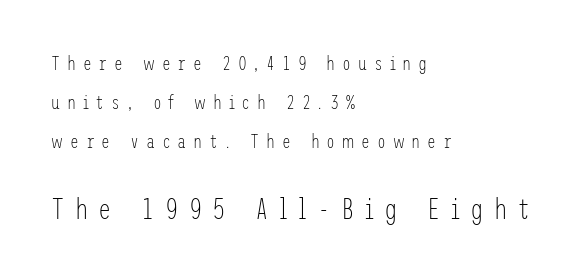
Q: Is the text bold? A: No.
Q: Is the text italic (slanted)? A: No, it is upright.
Q: Is the typeface a serif or a sans-serif typeface? A: Sans-serif.
Q: Is the text underlined? A: No.
Q: How is the paragraph aligned? A: Left-aligned.
Q: Is the spacing between letters normal or unusually wide? A: Unusually wide.
Q: Is the spacing between lines tight, normal or loose? A: Loose.
Q: Which block of text is set in a larger size, the first (top) or the second (bottom)? A: The second (bottom) one.
Q: Width (condensed, normal, or wide)? A: Condensed.
Q: Stroke contrast? A: Low.
Q: x-height? A: Medium.
